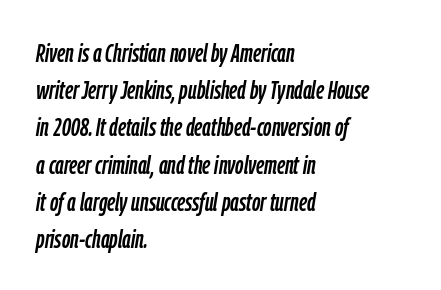
The strip under each line holds only bare page. The font's italic variant was chosen for this text. No extra tracking has been applied to these lines. This sample keeps an unexceptional amount of space between lines. This rendering uses left alignment, leaving the right contour irregular.
